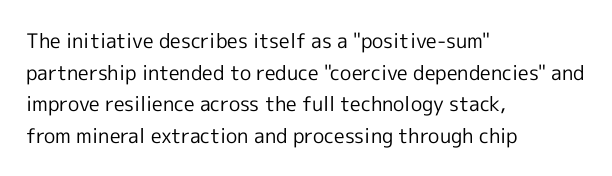
The image shows 20 px text type, upright; set left-aligned, normal line spacing (1.58x), normal letter spacing, not underlined.
